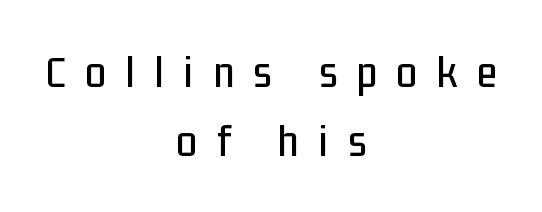
The image shows 47 px condensed sans-serif type, upright; set centered, normal line spacing (1.47x), unusually wide letter spacing (+0.41 em), not underlined; low stroke contrast and a medium x-height.
